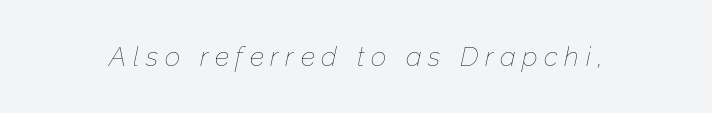
The image shows 27 px text type, italic (leaning right); set unusually wide letter spacing (+0.24 em), not underlined.
